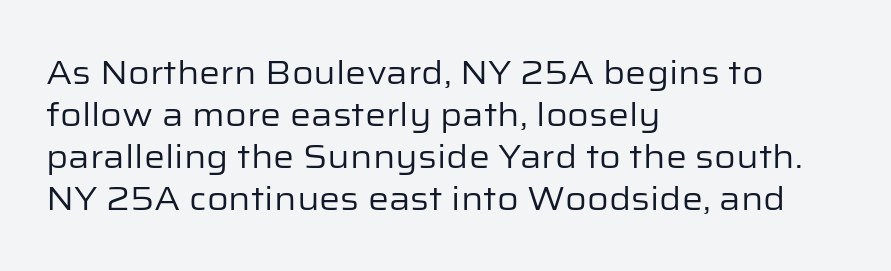
{"serif": "no", "italic": "no", "bold": "no", "weight": "regular", "width": "normal", "stroke_contrast": "low", "x_height": "medium", "monospaced": "no", "underline": "no", "align": "left", "line_spacing": "normal", "line_spacing_ratio": 1.27, "letter_spacing": "normal", "letter_spacing_em": 0.0, "glyph_px": 33}
